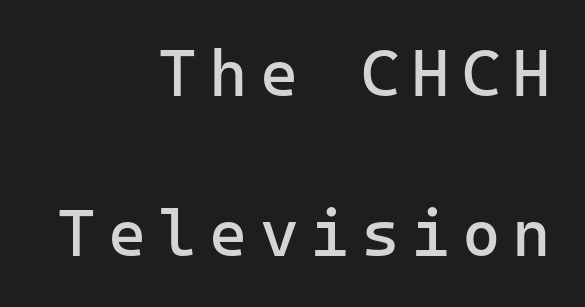
{"serif": "no", "italic": "no", "bold": "no", "weight": "regular", "width": "normal", "stroke_contrast": "low", "x_height": "medium", "underline": "no", "align": "right", "line_spacing": "loose", "line_spacing_ratio": 2.43, "glyph_px": 66}
